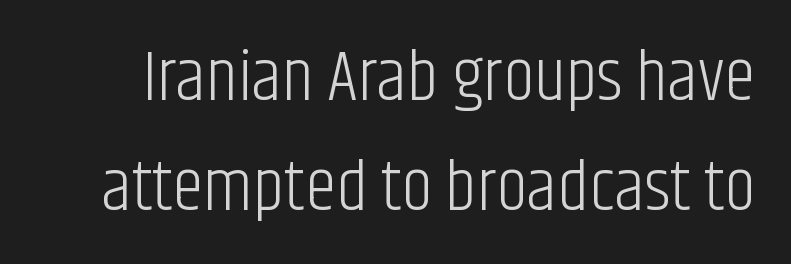
{"serif": "no", "italic": "no", "bold": "no", "weight": "light", "width": "condensed", "stroke_contrast": "low", "x_height": "large", "monospaced": "no", "underline": "no", "line_spacing": "normal", "line_spacing_ratio": 1.55, "letter_spacing": "normal", "letter_spacing_em": 0.0, "glyph_px": 71}
